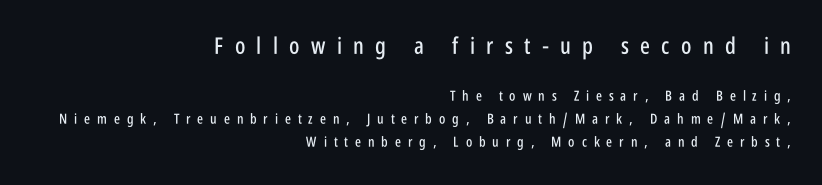
{"italic": "no", "underline": "no", "align": "right", "line_spacing": "normal", "line_spacing_ratio": 1.64, "letter_spacing": "wide", "letter_spacing_em": 0.49, "larger_block": "first", "size_ratio": 1.64, "glyph_px": 23}
